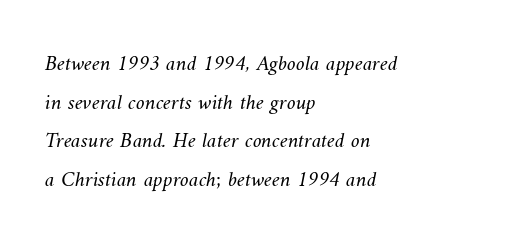
{"bold": "no", "underline": "no", "align": "left", "line_spacing_ratio": 1.76, "letter_spacing": "normal", "letter_spacing_em": 0.0, "glyph_px": 22}
